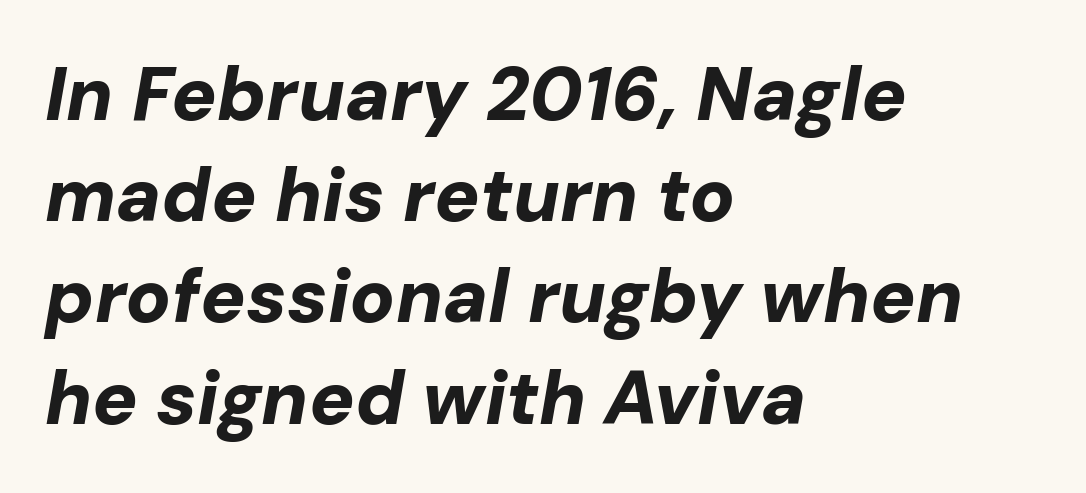
{"italic": "yes", "lean": "right", "slant_degrees": 10, "bold": "yes", "weight": "bold", "width": "normal", "stroke_contrast": "low", "x_height": "medium", "monospaced": "no", "underline": "no", "align": "left", "line_spacing": "normal", "line_spacing_ratio": 1.35, "letter_spacing": "normal", "letter_spacing_em": 0.0, "glyph_px": 75}
